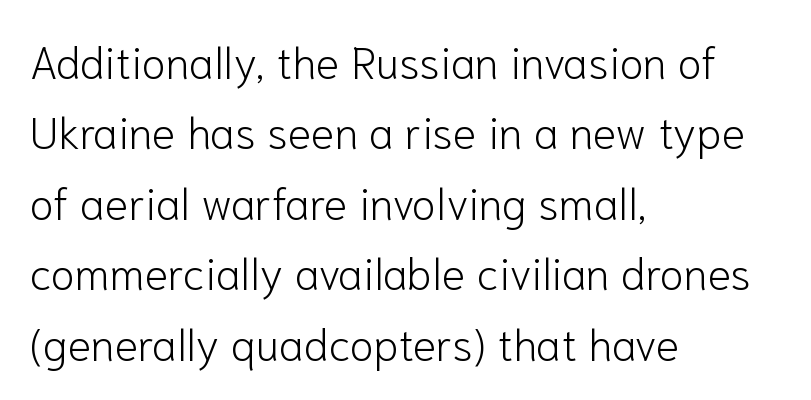
Q: Is the text bold? A: No.
Q: Is the text italic (slanted)? A: No, it is upright.
Q: Is the typeface a serif or a sans-serif typeface? A: Sans-serif.
Q: Is the text underlined? A: No.
Q: How is the paragraph aligned? A: Left-aligned.
Q: Is the spacing between letters normal or unusually wide? A: Normal.
Q: Is the spacing between lines tight, normal or loose? A: Normal.
Q: Width (condensed, normal, or wide)? A: Normal.
Q: Stroke contrast? A: Low.
Q: x-height? A: Medium.
Q: Monospaced? A: No.
